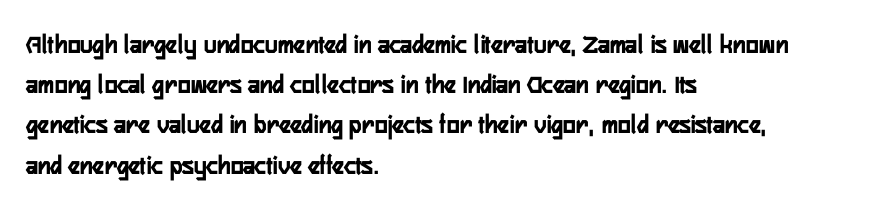
{"italic": "no", "underline": "no", "align": "left", "line_spacing": "normal", "line_spacing_ratio": 1.49, "letter_spacing": "normal", "letter_spacing_em": 0.0, "glyph_px": 27}
